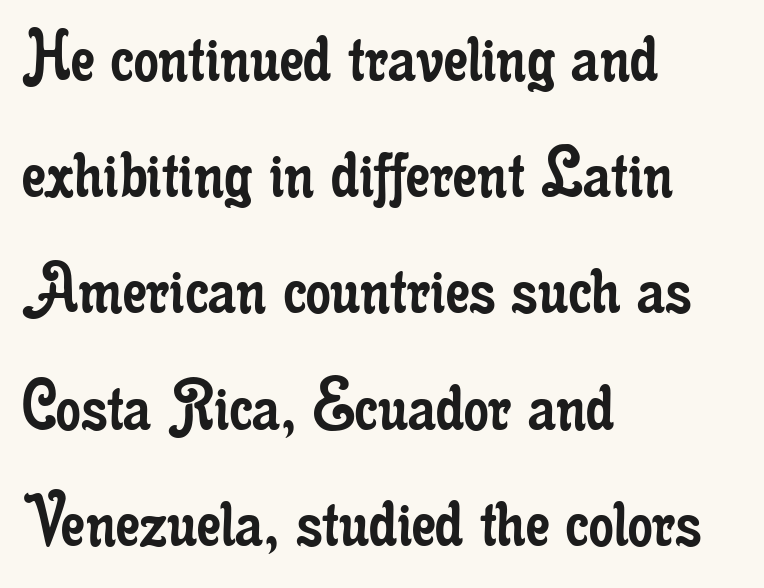
The image shows 78 px regular-weight, condensed serif type, upright; set left-aligned, normal line spacing (1.49x), normal letter spacing, not underlined; low stroke contrast and a small x-height.
